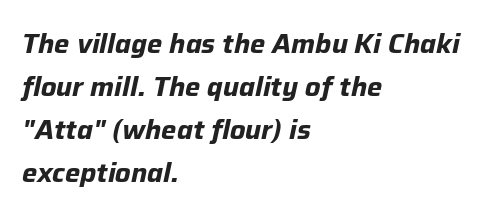
Q: Is the text bold? A: Yes.
Q: Is the text italic (slanted)? A: Yes, it leans right by about 12 degrees.
Q: Is the text underlined? A: No.
Q: How is the paragraph aligned? A: Left-aligned.
Q: Is the spacing between letters normal or unusually wide? A: Normal.
Q: Is the spacing between lines tight, normal or loose? A: Normal.
